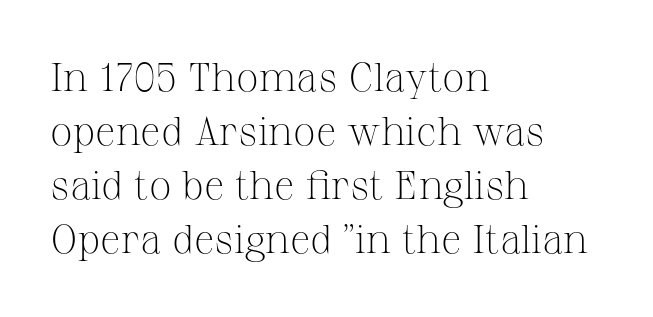
Is there much room between lines? A standard amount, neither cramped nor airy. Caption: multi-line text, flush left, ragged right. Spacing between characters is what you'd get straight out of the box. Unlike italic type, these characters show no tilt at all.
